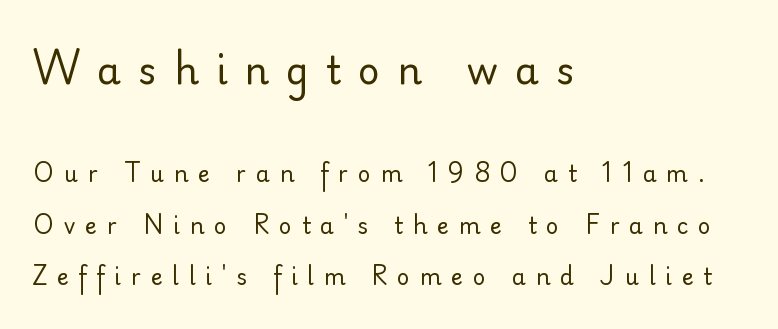
The image shows 38 px regular-weight sans-serif type, upright; set left-aligned, loose line spacing (2.34x), unusually wide letter spacing (+0.45 em), not underlined; the first (top) block is 1.73x larger; low stroke contrast and a small x-height.
